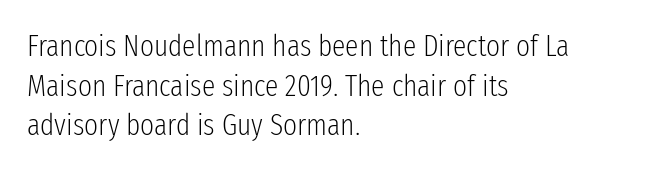
Q: Is the text bold? A: No.
Q: Is the text italic (slanted)? A: No, it is upright.
Q: Is the typeface a serif or a sans-serif typeface? A: Sans-serif.
Q: Is the text underlined? A: No.
Q: How is the paragraph aligned? A: Left-aligned.
Q: Is the spacing between letters normal or unusually wide? A: Normal.
Q: Is the spacing between lines tight, normal or loose? A: Normal.
Q: Width (condensed, normal, or wide)? A: Condensed.
Q: Stroke contrast? A: Low.
Q: x-height? A: Medium.
Q: Monospaced? A: No.
